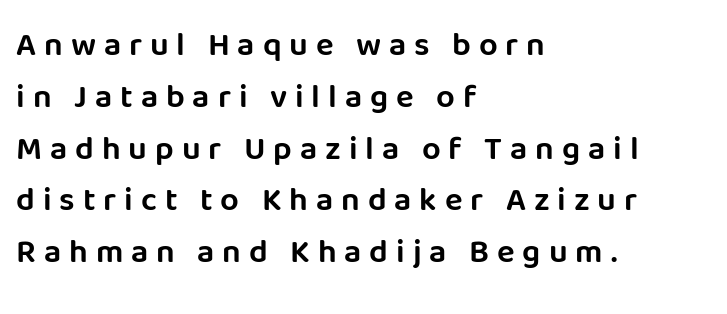
{"serif": "no", "italic": "no", "width": "normal", "stroke_contrast": "low", "x_height": "large", "monospaced": "no", "underline": "no", "align": "left", "line_spacing": "normal", "line_spacing_ratio": 1.57, "letter_spacing": "wide", "letter_spacing_em": 0.24, "glyph_px": 33}
